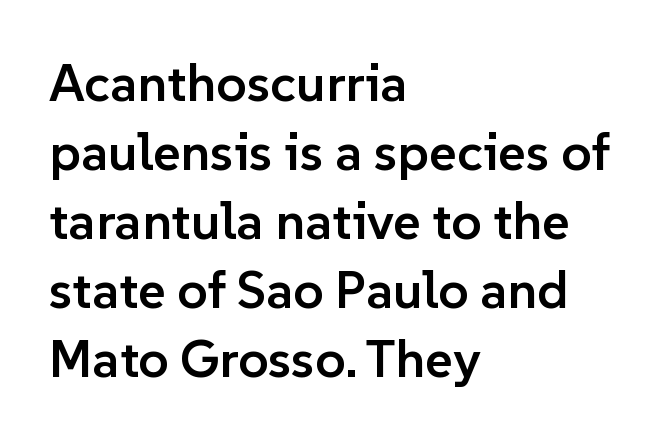
{"serif": "no", "italic": "no", "bold": "semi", "weight": "semibold", "width": "normal", "stroke_contrast": "low", "x_height": "medium", "monospaced": "no", "underline": "no", "align": "left", "line_spacing": "normal", "line_spacing_ratio": 1.3, "letter_spacing": "normal", "letter_spacing_em": 0.0, "glyph_px": 53}
